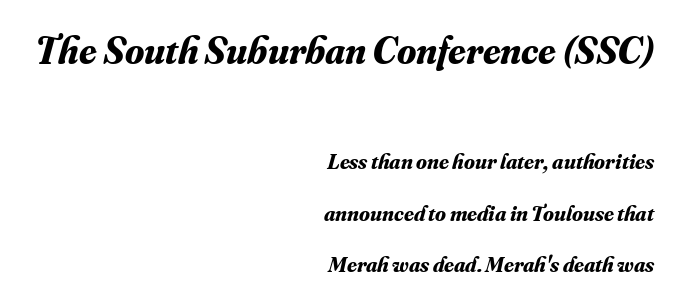
The image shows 39 px bold serif type, italic (leaning right); set right-aligned, loose line spacing (2.34x), normal letter spacing, not underlined; the first (top) block is 1.77x larger; medium stroke contrast and a small x-height.
